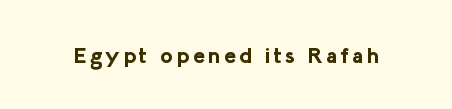
{"italic": "no", "bold": "yes", "underline": "no", "glyph_px": 22}
